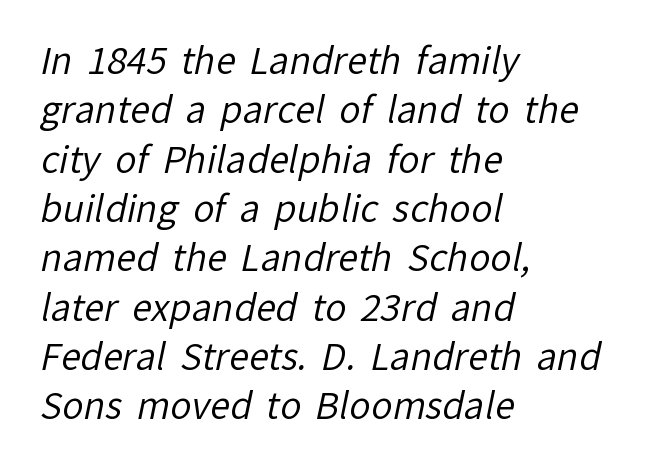
The image shows 36 px regular-weight sans-serif type; set left-aligned, normal line spacing (1.37x), normal letter spacing, not underlined; low stroke contrast and a medium x-height.
